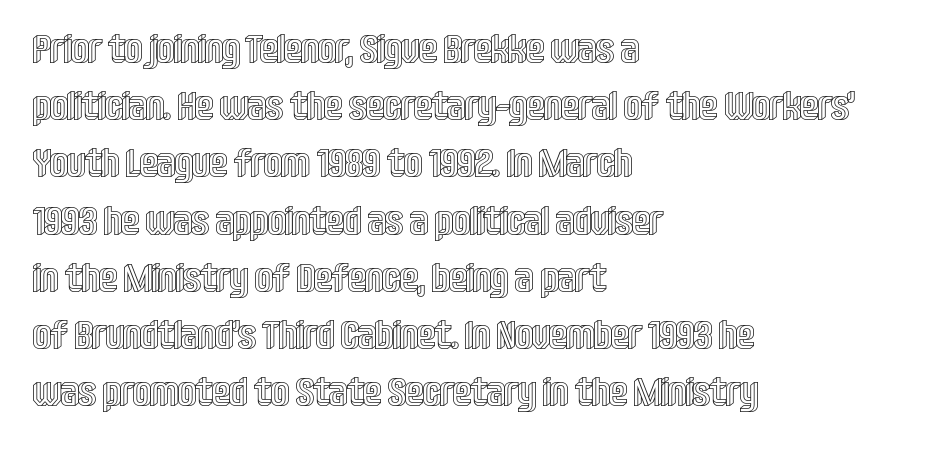
The image shows 40 px condensed type, upright; set left-aligned, normal line spacing (1.43x), normal letter spacing, not underlined; a large x-height.
